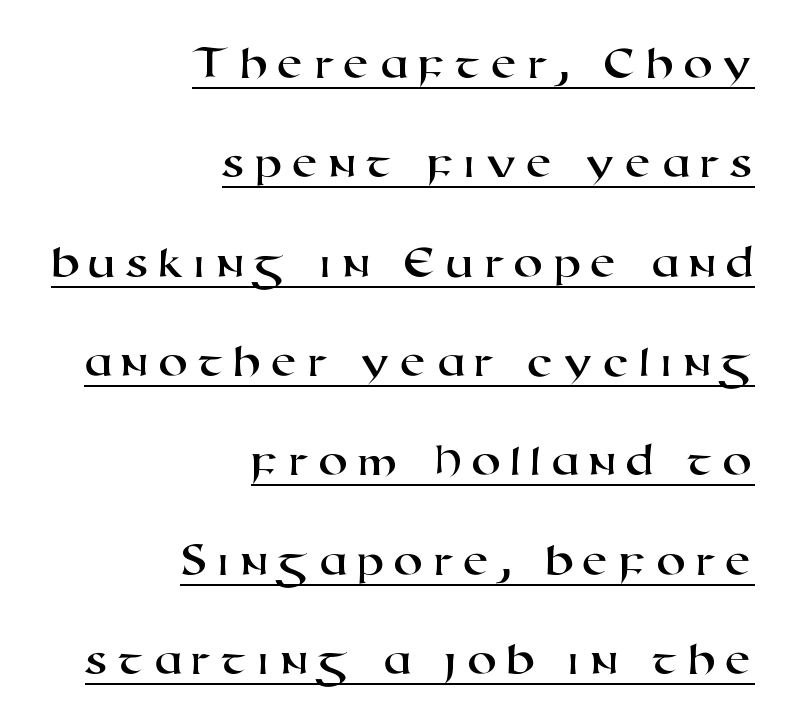
Type style note: lacks serifs. The face used here is proportionally spaced, like ordinary book or web type. This block would shrink considerably if given ordinary leading; it's expanded now. Is the block centered? No — it sits flush against the right margin.
